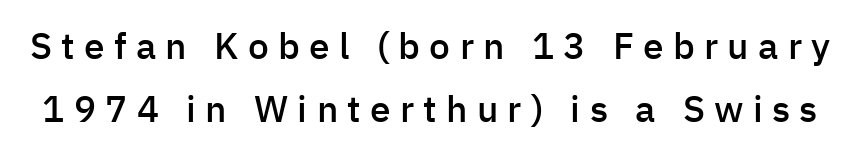
{"serif": "no", "italic": "no", "bold": "semi", "weight": "semibold", "width": "normal", "stroke_contrast": "low", "x_height": "medium", "monospaced": "no", "underline": "no", "line_spacing": "normal", "line_spacing_ratio": 1.69, "letter_spacing": "wide", "letter_spacing_em": 0.25, "glyph_px": 37}
